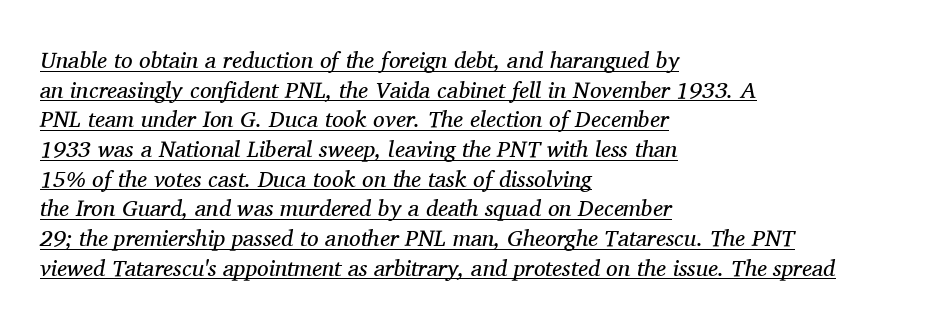
Weight class: somewhere from thin through regular. In designer terms, the underline attribute is active on this setting. The passage shown leans; its letterforms are oblique. Line starts are locked; line ends wander.
